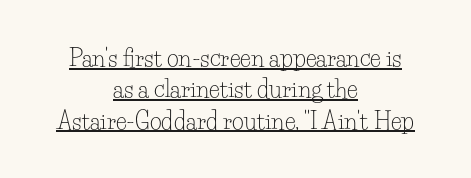
{"italic": "no", "bold": "no", "underline": "yes", "align": "center", "line_spacing": "normal", "line_spacing_ratio": 1.36, "letter_spacing": "normal", "letter_spacing_em": 0.0, "glyph_px": 23}
